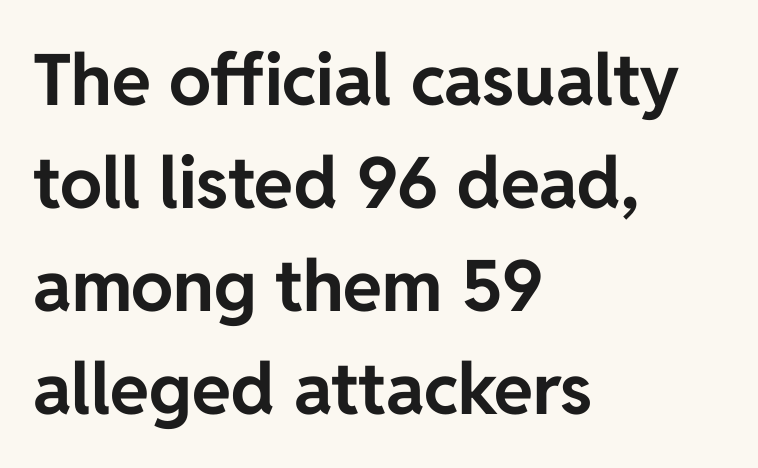
The face used here is proportionally spaced, like ordinary book or web type. The letterforms sit shoulder to shoulder at normal distance. The paragraph shown leans on its left margin. Designer's note — italics off, roman on. The space between consecutive lines is moderate. What weight is shown? A full bold with thick strokes.
